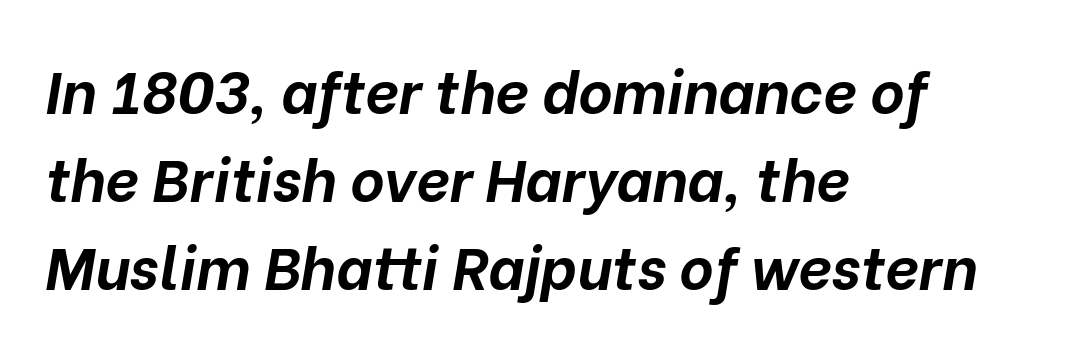
{"italic": "yes", "lean": "right", "slant_degrees": 10, "bold": "yes", "weight": "bold", "width": "normal", "stroke_contrast": "low", "x_height": "medium", "monospaced": "no", "underline": "no", "align": "left", "line_spacing": "normal", "line_spacing_ratio": 1.49, "letter_spacing": "normal", "letter_spacing_em": 0.0, "glyph_px": 59}
